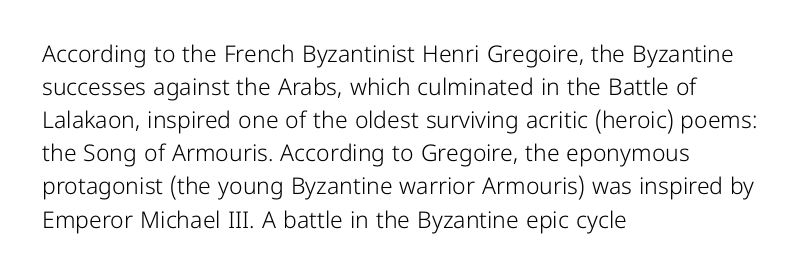
The image shows 23 px text type, upright; set left-aligned, normal line spacing (1.44x), normal letter spacing, not underlined.
